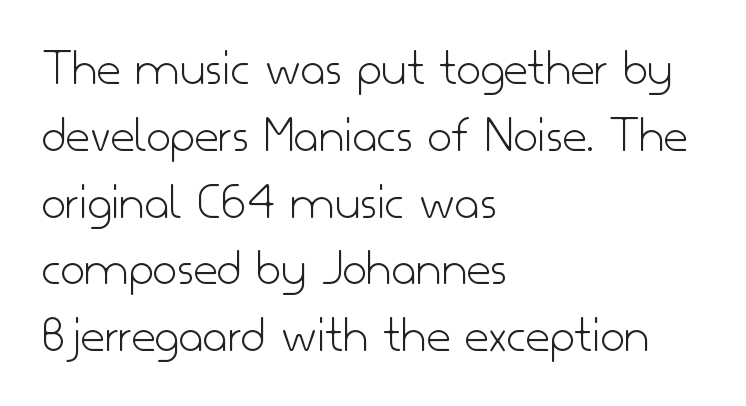
{"serif": "no", "italic": "no", "bold": "no", "weight": "light", "width": "normal", "stroke_contrast": "low", "x_height": "small", "monospaced": "no", "underline": "no", "align": "left", "line_spacing": "normal", "line_spacing_ratio": 1.26, "letter_spacing": "normal", "letter_spacing_em": 0.0, "glyph_px": 53}
